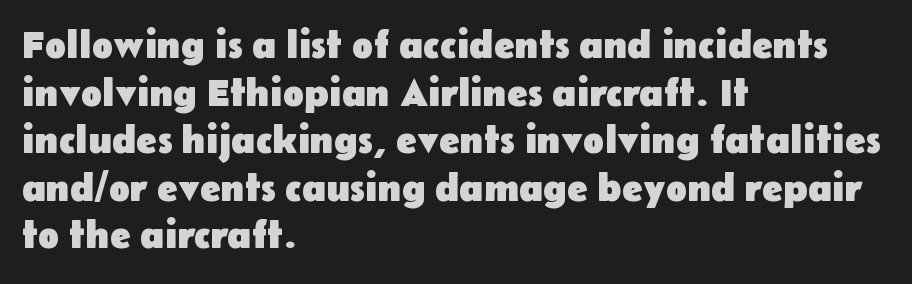
Q: Is the text bold? A: Yes.
Q: Is the text italic (slanted)? A: No, it is upright.
Q: Is the typeface a serif or a sans-serif typeface? A: Sans-serif.
Q: Is the text underlined? A: No.
Q: How is the paragraph aligned? A: Left-aligned.
Q: Is the spacing between letters normal or unusually wide? A: Normal.
Q: Width (condensed, normal, or wide)? A: Normal.
Q: Stroke contrast? A: Low.
Q: x-height? A: Medium.
Q: Monospaced? A: No.
